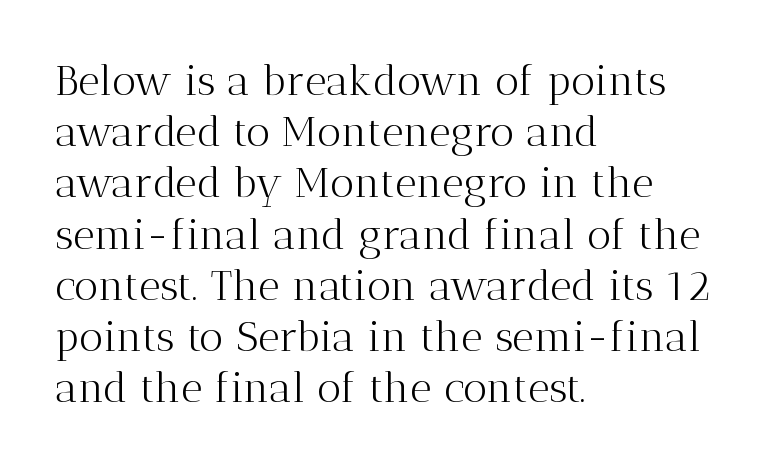
{"serif": "yes", "italic": "no", "bold": "no", "weight": "light", "width": "normal", "stroke_contrast": "medium", "x_height": "medium", "monospaced": "no", "underline": "no", "align": "left", "line_spacing_ratio": 1.22, "letter_spacing": "normal", "letter_spacing_em": 0.0, "glyph_px": 42}
